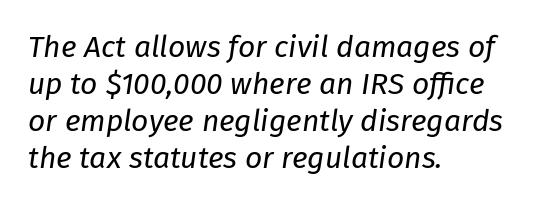
Q: Is the text bold? A: No.
Q: Is the text italic (slanted)? A: Yes, it leans right by about 8 degrees.
Q: Is the text underlined? A: No.
Q: How is the paragraph aligned? A: Left-aligned.
Q: Is the spacing between letters normal or unusually wide? A: Normal.
Q: Width (condensed, normal, or wide)? A: Normal.
Q: Stroke contrast? A: Low.
Q: x-height? A: Medium.
Q: Monospaced? A: No.
